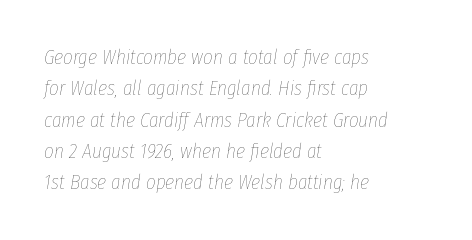
Is the type slanted? Yes — the strokes lean at a clear angle. The paragraph has a hard left edge and a soft right edge. Each new line begins a customary step beneath the previous one. Does extra space separate the letters? No, they use regular spacing. The strokes are not fattened; the text isn't bold.
